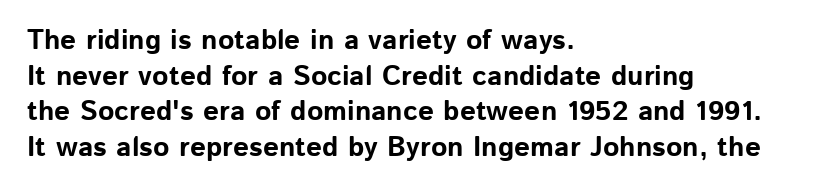
{"serif": "no", "italic": "no", "bold": "yes", "weight": "bold", "width": "normal", "stroke_contrast": "low", "x_height": "medium", "monospaced": "no", "underline": "no", "align": "left", "line_spacing": "normal", "line_spacing_ratio": 1.27, "letter_spacing": "normal", "letter_spacing_em": 0.0, "glyph_px": 28}
